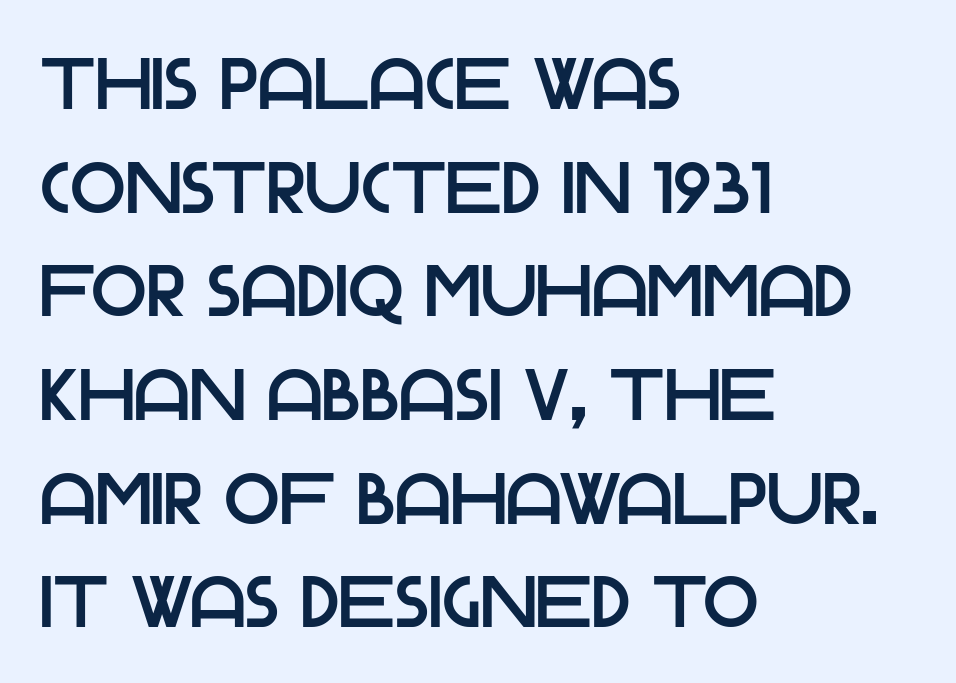
Q: Is the text italic (slanted)? A: No, it is upright.
Q: Is the typeface a serif or a sans-serif typeface? A: Sans-serif.
Q: Is the text underlined? A: No.
Q: How is the paragraph aligned? A: Left-aligned.
Q: Is the spacing between letters normal or unusually wide? A: Normal.
Q: Is the spacing between lines tight, normal or loose? A: Normal.
Q: Width (condensed, normal, or wide)? A: Normal.
Q: Stroke contrast? A: Low.
Q: x-height? A: Large.
Q: Monospaced? A: No.
